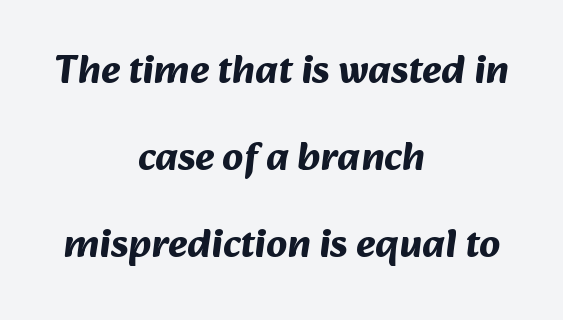
Q: Is the text bold? A: Yes.
Q: Is the typeface a serif or a sans-serif typeface? A: Sans-serif.
Q: Is the text underlined? A: No.
Q: How is the paragraph aligned? A: Centered.
Q: Is the spacing between letters normal or unusually wide? A: Normal.
Q: Is the spacing between lines tight, normal or loose? A: Loose.
Q: Width (condensed, normal, or wide)? A: Normal.
Q: Stroke contrast? A: Medium.
Q: x-height? A: Medium.
Q: Monospaced? A: No.
